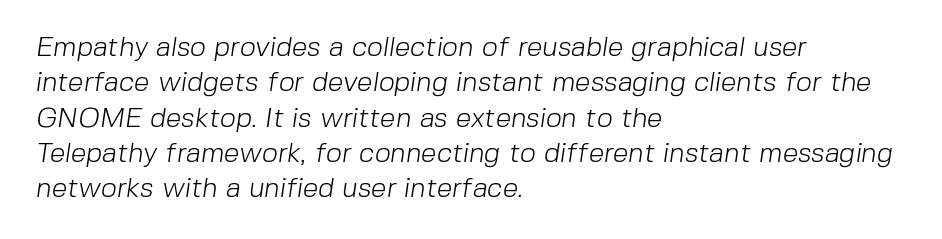
The lines are quadded left. The font is comparable to plain body text, perhaps lighter. The leading is moderate, giving the passage an even texture. Examine the stroke ends and you'll find no serifs.
